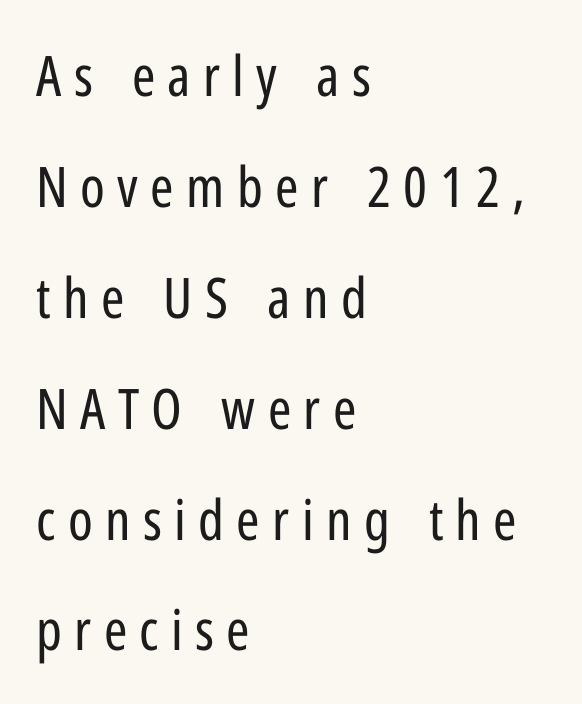
The passage shown is typeset with a sans-serif family. Descenders are the only things crossing below the line. If you drew a line through each stem, it would be perfectly vertical. Notice the wide empty band between every row — that's loose leading. The setting favours the left margin, as ordinary paragraphs usually do.
